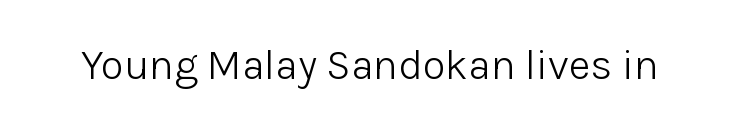
Q: Is the text bold? A: No.
Q: Is the text italic (slanted)? A: No, it is upright.
Q: Is the typeface a serif or a sans-serif typeface? A: Sans-serif.
Q: Is the text underlined? A: No.
Q: Is the spacing between letters normal or unusually wide? A: Normal.
Q: Width (condensed, normal, or wide)? A: Normal.
Q: Stroke contrast? A: Low.
Q: x-height? A: Medium.
Q: Monospaced? A: No.
